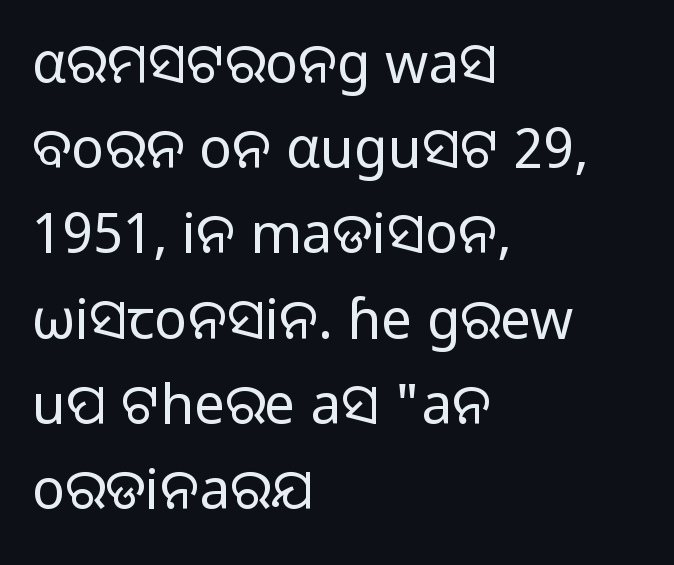
The image shows 55 px regular-weight sans-serif type, upright; set left-aligned, normal line spacing (1.55x), normal letter spacing, not underlined; low stroke contrast and a medium x-height.
